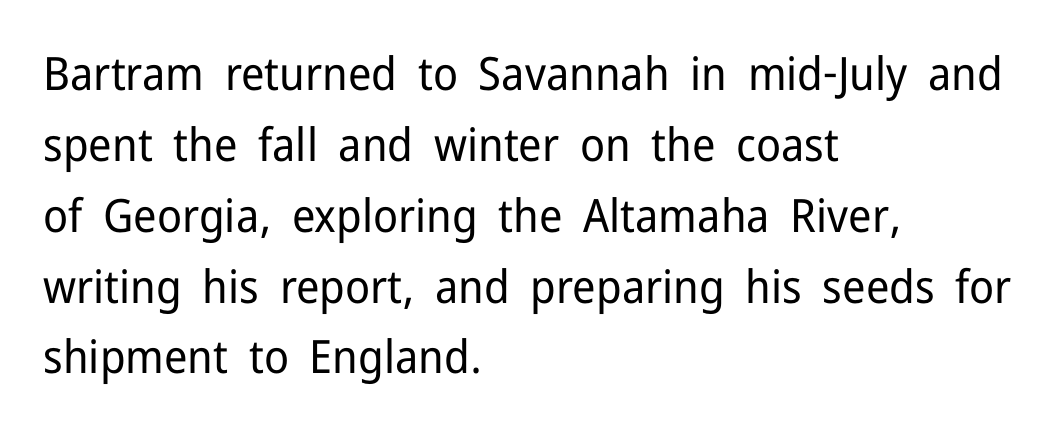
Which margin do the lines hug? The left one — the right edge is uneven. Look at the bottom of the vertical strokes: they stop flat, with no serifs. The baseline area is clear. The vertical gap from one line to the next is medium. Tracking here is standard; glyphs follow each other at the usual distance. Italic? Not at all — the glyphs are vertical.
